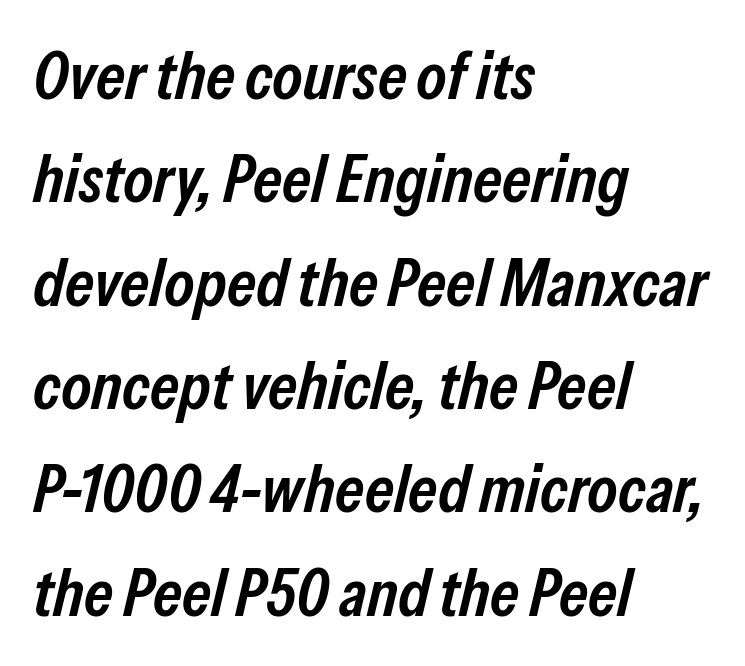
Q: Is the text bold? A: Semi-bold.
Q: Is the text italic (slanted)? A: Yes, it leans right by about 13 degrees.
Q: Is the text underlined? A: No.
Q: How is the paragraph aligned? A: Left-aligned.
Q: Is the spacing between letters normal or unusually wide? A: Normal.
Q: Is the spacing between lines tight, normal or loose? A: Normal.
Q: Width (condensed, normal, or wide)? A: Condensed.
Q: Stroke contrast? A: Low.
Q: x-height? A: Medium.
Q: Monospaced? A: No.
